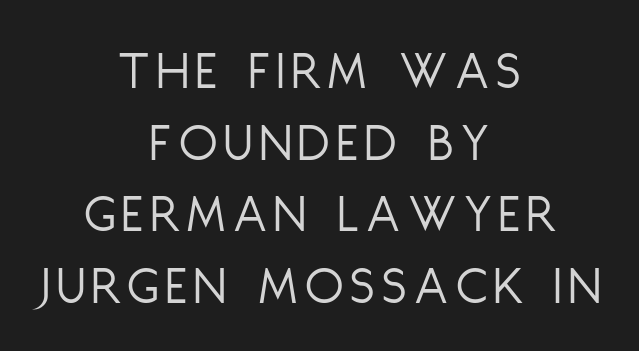
The image shows 56 px light, condensed sans-serif type, upright; set centered, normal line spacing (1.28x), not underlined; low stroke contrast and a large x-height.
